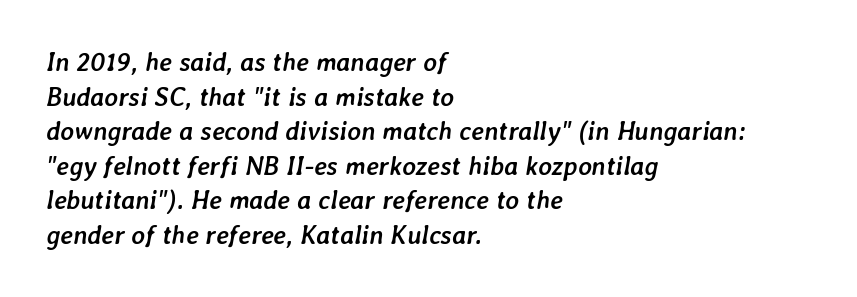
Q: Is the text bold? A: Yes.
Q: Is the text italic (slanted)? A: Yes, it leans right by about 7 degrees.
Q: Is the text underlined? A: No.
Q: How is the paragraph aligned? A: Left-aligned.
Q: Is the spacing between letters normal or unusually wide? A: Normal.
Q: Is the spacing between lines tight, normal or loose? A: Normal.
